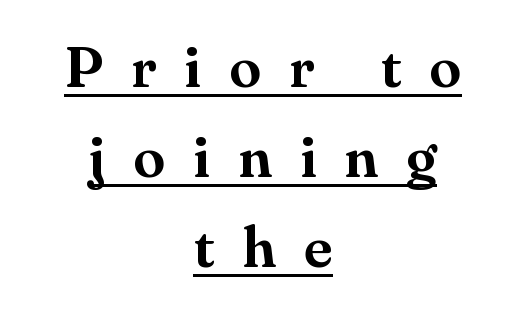
The image shows 58 px serif type, upright; set centered, normal line spacing (1.55x), unusually wide letter spacing (+0.48 em), underlined; medium stroke contrast and a small x-height.
